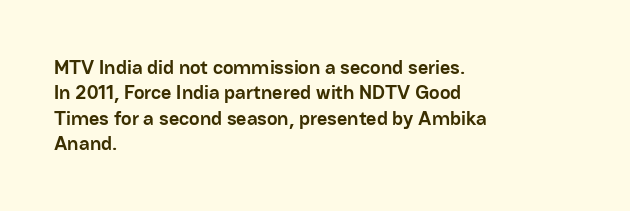
The image shows 20 px bold type, upright; set left-aligned, normal line spacing (1.27x), normal letter spacing, not underlined.
